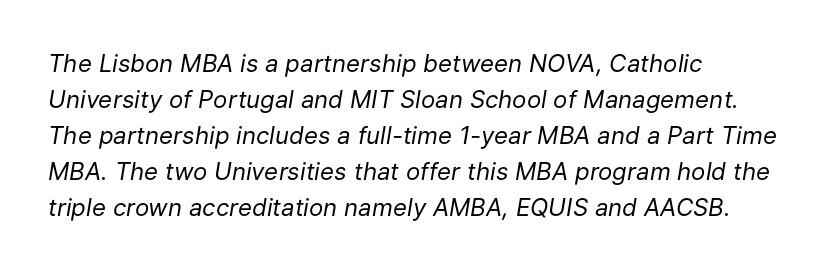
Q: Is the text bold? A: No.
Q: Is the text italic (slanted)? A: Yes, it leans right by about 9 degrees.
Q: Is the text underlined? A: No.
Q: How is the paragraph aligned? A: Left-aligned.
Q: Is the spacing between letters normal or unusually wide? A: Normal.
Q: Is the spacing between lines tight, normal or loose? A: Normal.
